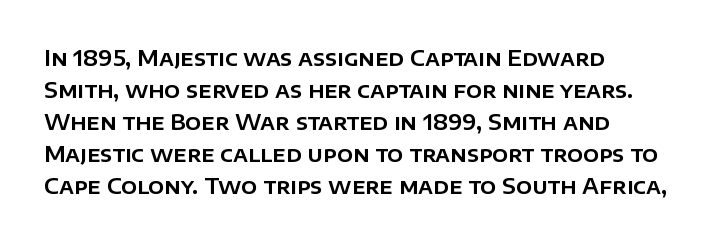
{"italic": "no", "underline": "no", "align": "left", "line_spacing": "normal", "line_spacing_ratio": 1.52, "letter_spacing": "normal", "letter_spacing_em": 0.0, "glyph_px": 21}
